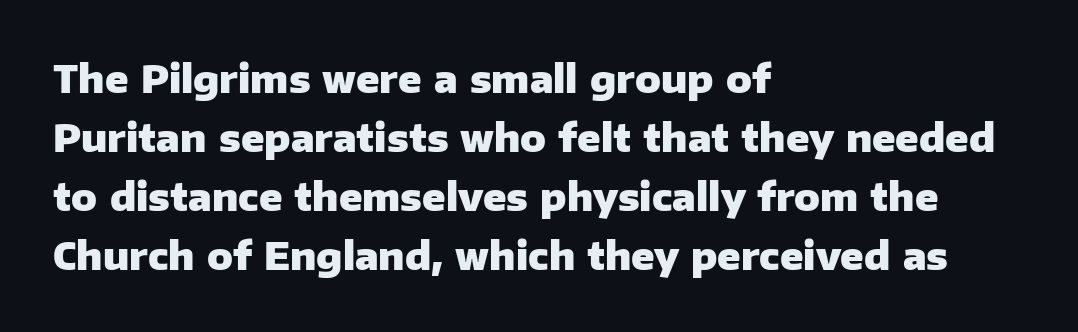
You could not count columns in this text — the font is proportionally spaced. This sample keeps an unexceptional amount of space between lines. Layout note: lines flush left. Words float on clear page, feet unadorned. The passage shown has conventional tracking throughout. Every character sits straight up, as roman type does.
